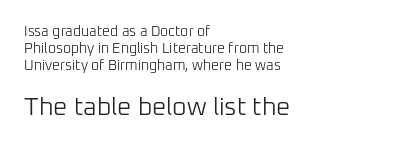
The paragraph has a hard left edge and a soft right edge. Bold? No — there's no thickening of the strokes. Does the lettering tilt? It doesn't — this is upright. The string is rendered with underlining switched off. Bigger letters appear in the bottom chunk; the top chunk is reduced.
